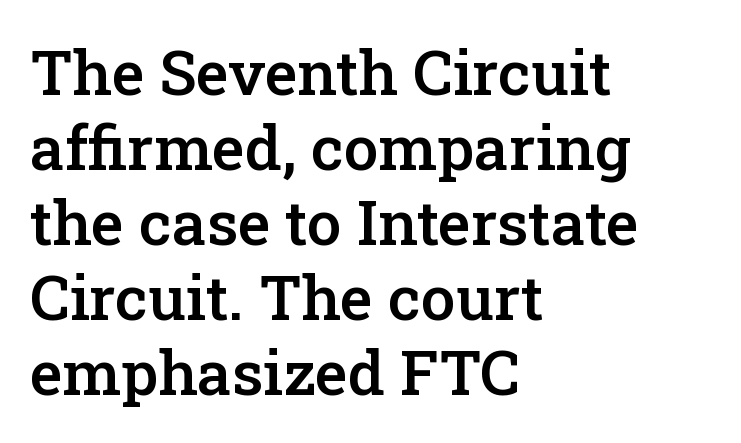
{"serif": "yes", "italic": "no", "bold": "semi", "weight": "semibold", "width": "normal", "stroke_contrast": "low", "x_height": "medium", "monospaced": "no", "underline": "no", "align": "left", "line_spacing_ratio": 1.21, "letter_spacing": "normal", "letter_spacing_em": 0.0, "glyph_px": 62}
